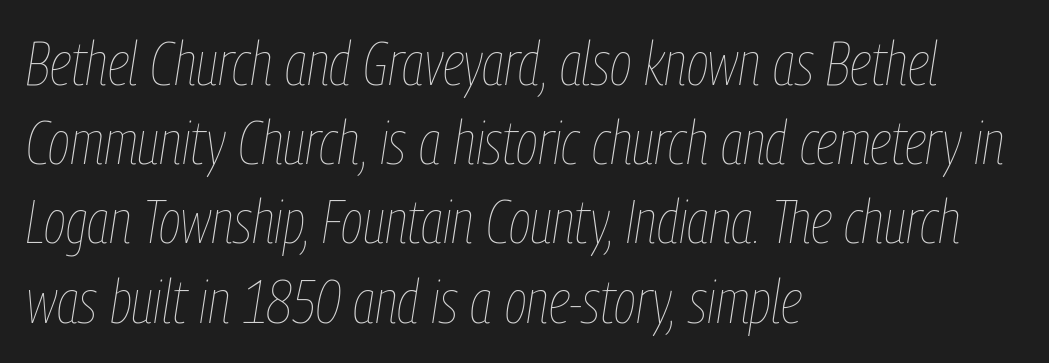
{"italic": "yes", "lean": "right", "slant_degrees": 9, "bold": "no", "weight": "thin", "width": "condensed", "stroke_contrast": "low", "x_height": "medium", "monospaced": "no", "underline": "no", "align": "left", "line_spacing": "normal", "line_spacing_ratio": 1.32, "letter_spacing": "normal", "letter_spacing_em": 0.0, "glyph_px": 60}
